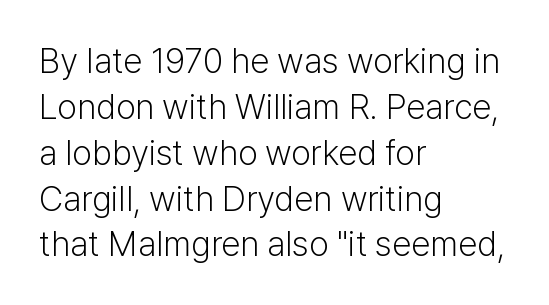
Q: Is the text bold? A: No.
Q: Is the text italic (slanted)? A: No, it is upright.
Q: Is the typeface a serif or a sans-serif typeface? A: Sans-serif.
Q: Is the text underlined? A: No.
Q: How is the paragraph aligned? A: Left-aligned.
Q: Is the spacing between letters normal or unusually wide? A: Normal.
Q: Is the spacing between lines tight, normal or loose? A: Normal.
Q: Width (condensed, normal, or wide)? A: Normal.
Q: Stroke contrast? A: Low.
Q: x-height? A: Medium.
Q: Monospaced? A: No.
